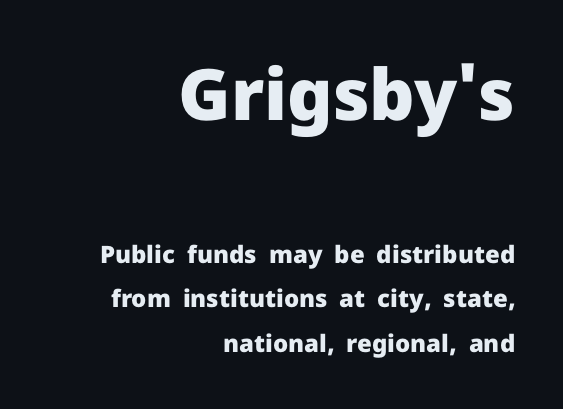
{"serif": "no", "italic": "no", "bold": "yes", "weight": "heavy", "width": "normal", "stroke_contrast": "low", "x_height": "medium", "monospaced": "no", "underline": "no", "align": "right", "line_spacing_ratio": 1.87, "letter_spacing": "normal", "letter_spacing_em": 0.0, "larger_block": "first", "size_ratio": 2.96, "glyph_px": 71}
